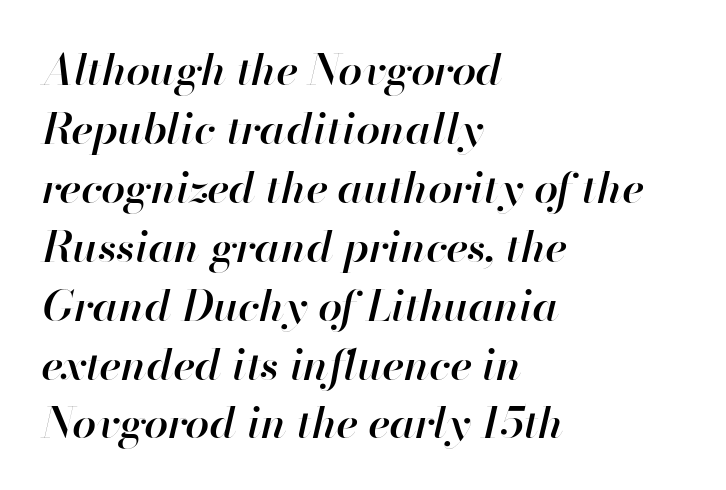
Weight: semibold (demi). Teacher's note: observe the even left margin — that is flush-left alignment. Italic? Definitely — the glyphs are oblique. The foot of each line stays bare and open. Note the varied advance widths — an 'i' is clearly narrower than an 'm'. Rows of type keep a routine distance in the vertical direction.
